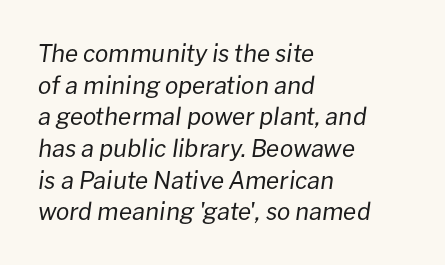
{"italic": "yes", "lean": "right", "slant_degrees": 8, "bold": "no", "underline": "no", "align": "left", "line_spacing": "normal", "line_spacing_ratio": 1.32, "letter_spacing": "normal", "letter_spacing_em": 0.0, "glyph_px": 24}
